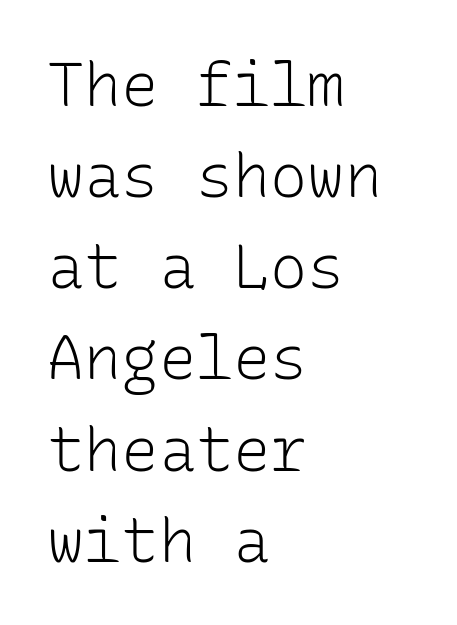
Q: Is the text bold? A: No.
Q: Is the text italic (slanted)? A: No, it is upright.
Q: Is the typeface a serif or a sans-serif typeface? A: Sans-serif.
Q: Is the text underlined? A: No.
Q: How is the paragraph aligned? A: Left-aligned.
Q: Is the spacing between letters normal or unusually wide? A: Normal.
Q: Is the spacing between lines tight, normal or loose? A: Normal.
Q: Width (condensed, normal, or wide)? A: Normal.
Q: Stroke contrast? A: Low.
Q: x-height? A: Medium.
Q: Monospaced? A: Yes.
